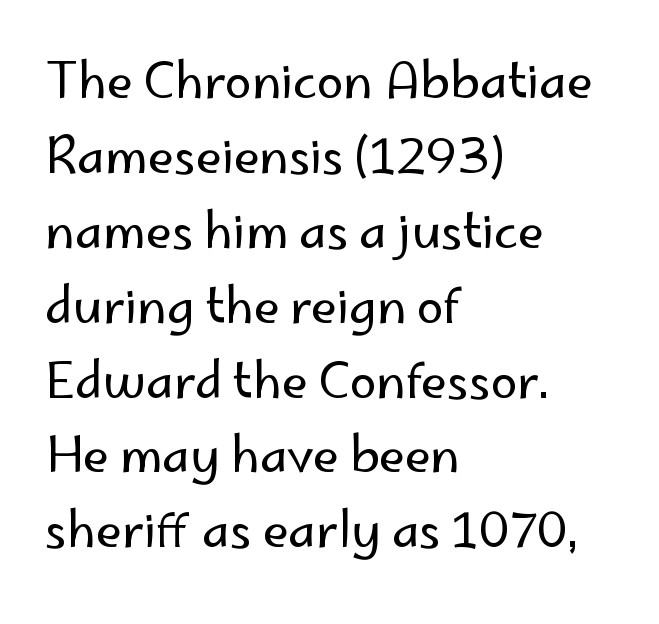
The text was rendered using a sans face with plain stroke endings. This sample has the flowing, uneven cadence of proportional lettering. The lines in this sample share a left origin and differ only in where they stop. Caption: face not bold, strokes unweighted. Check the space under the baseline: it is left empty.
